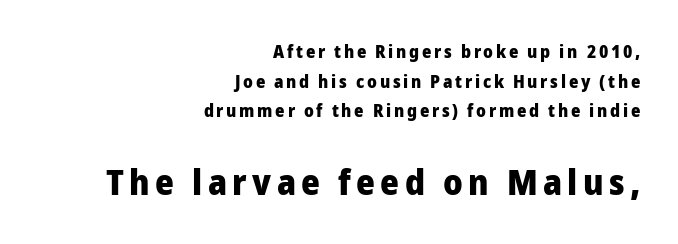
{"serif": "no", "italic": "no", "bold": "yes", "weight": "heavy", "width": "normal", "stroke_contrast": "low", "x_height": "medium", "monospaced": "no", "underline": "no", "align": "right", "line_spacing": "normal", "line_spacing_ratio": 1.65, "larger_block": "second", "size_ratio": 2.0, "glyph_px": 36}
